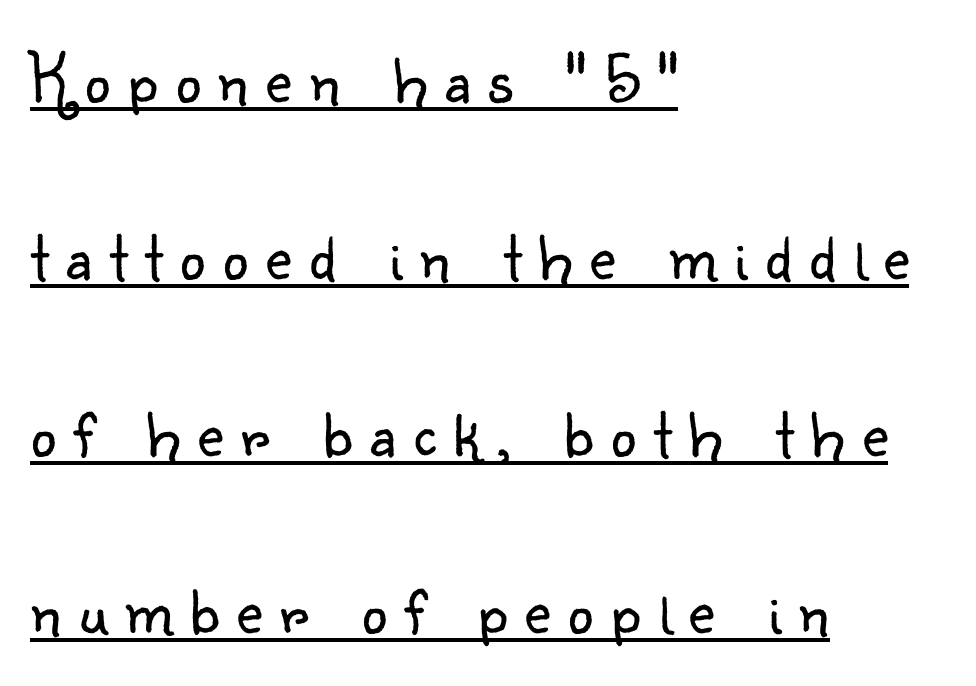
The image shows 72 px light sans-serif type, upright; set left-aligned, loose line spacing (2.46x), unusually wide letter spacing (+0.24 em), underlined; low stroke contrast and a small x-height.
